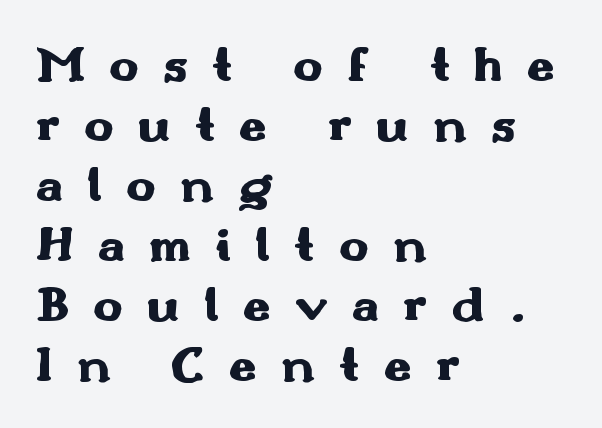
The image shows 50 px heavy, wide sans-serif type, upright; set left-aligned, line spacing 1.2x, unusually wide letter spacing (+0.48 em), not underlined; medium stroke contrast and a small x-height.
